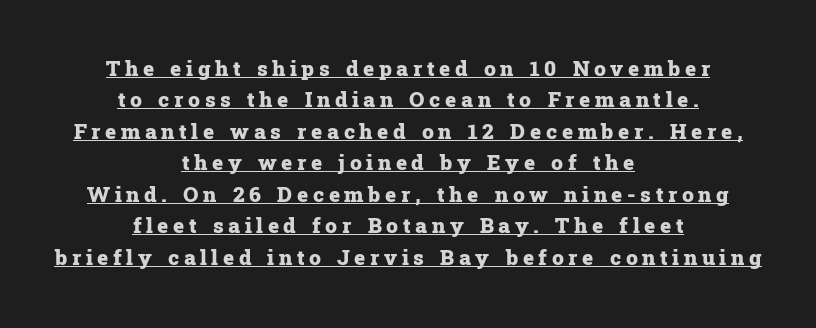
Q: Is the text bold? A: Yes.
Q: Is the text italic (slanted)? A: No, it is upright.
Q: Is the text underlined? A: Yes.
Q: How is the paragraph aligned? A: Centered.
Q: Is the spacing between letters normal or unusually wide? A: Unusually wide.
Q: Is the spacing between lines tight, normal or loose? A: Normal.
